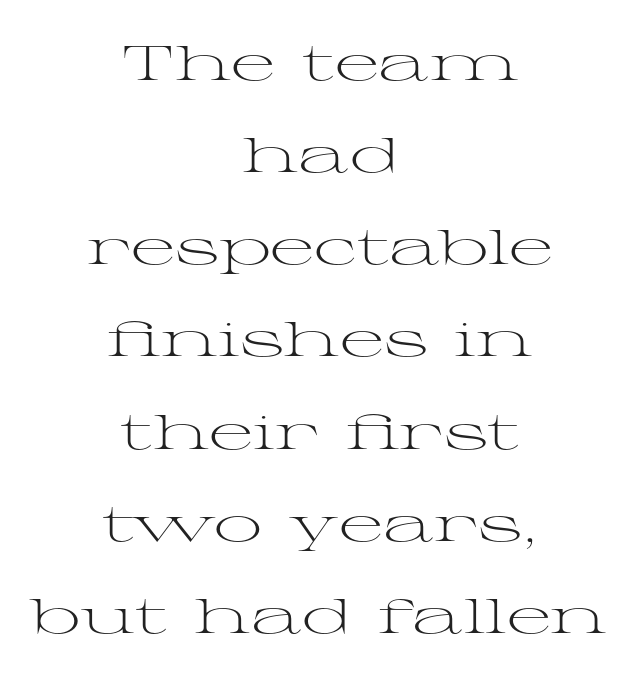
Q: Is the text bold? A: No.
Q: Is the text italic (slanted)? A: No, it is upright.
Q: Is the typeface a serif or a sans-serif typeface? A: Serif.
Q: Is the text underlined? A: No.
Q: How is the paragraph aligned? A: Centered.
Q: Is the spacing between letters normal or unusually wide? A: Normal.
Q: Is the spacing between lines tight, normal or loose? A: Loose.
Q: Width (condensed, normal, or wide)? A: Wide.
Q: Stroke contrast? A: Medium.
Q: x-height? A: Medium.
Q: Monospaced? A: No.
